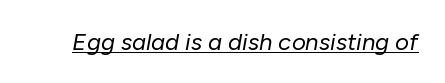
Q: Is the text bold? A: No.
Q: Is the text italic (slanted)? A: Yes, it leans right by about 10 degrees.
Q: Is the text underlined? A: Yes.
Q: Is the spacing between letters normal or unusually wide? A: Normal.
